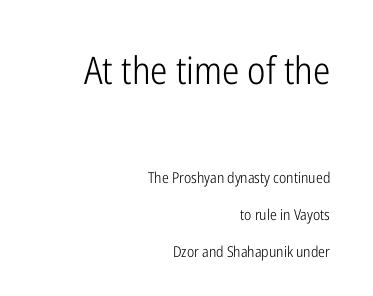
The image shows 38 px light, condensed sans-serif type, upright; set right-aligned, loose line spacing (2.45x), normal letter spacing, not underlined; the first (top) block is 2.53x larger; low stroke contrast and a medium x-height.
